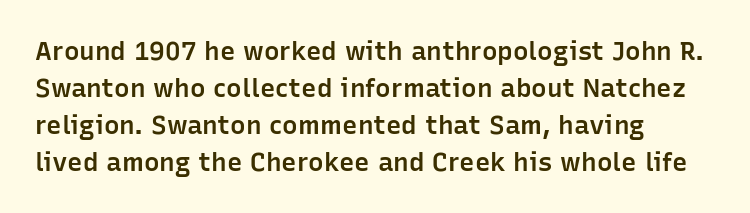
{"italic": "no", "bold": "semi", "underline": "no", "align": "left", "line_spacing": "normal", "line_spacing_ratio": 1.42, "letter_spacing": "normal", "letter_spacing_em": 0.0, "glyph_px": 26}
